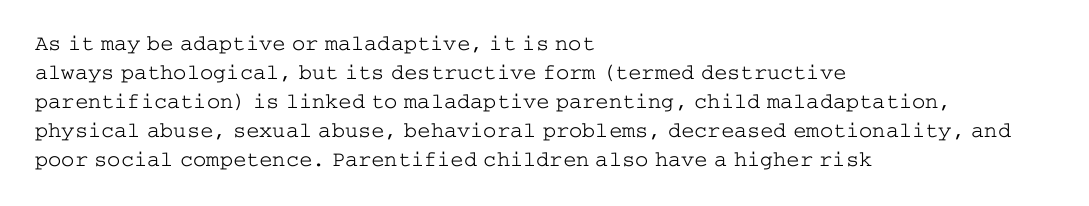
{"italic": "no", "bold": "no", "underline": "no", "align": "left", "line_spacing": "normal", "line_spacing_ratio": 1.32, "letter_spacing": "normal", "letter_spacing_em": 0.0, "glyph_px": 22}
